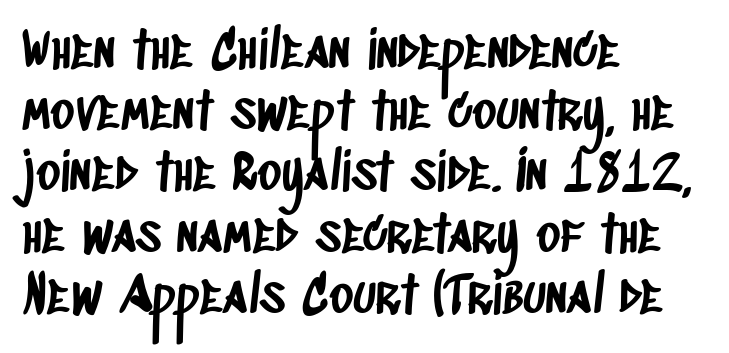
The paragraph has a hard left edge and a soft right edge. In terms of letterform style, serifs are entirely absent. Observe the ordinary spacing: letters are neighbours, not strangers. The letters advance in unequal steps, a hallmark of proportional type. The space beneath each line is pristine and unruled.
